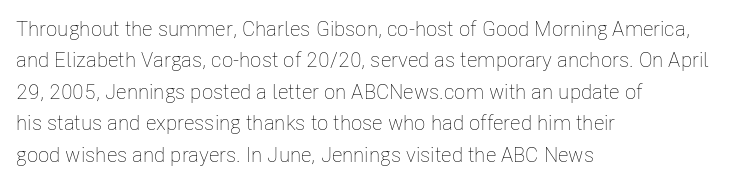
The image shows 21 px text type, upright; set left-aligned, normal line spacing (1.5x), normal letter spacing, not underlined.
